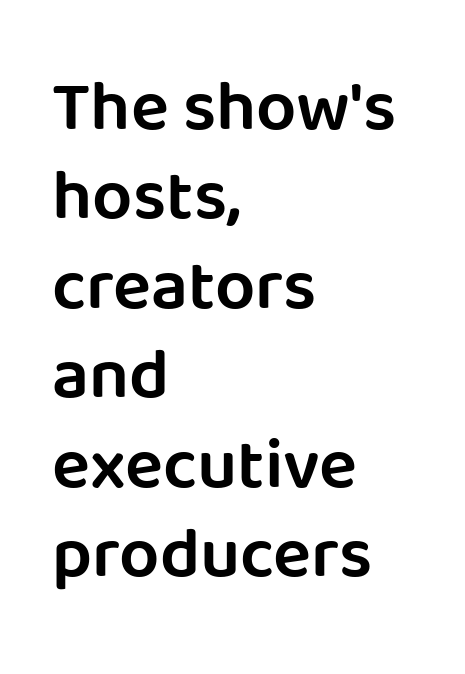
{"serif": "no", "italic": "no", "bold": "semi", "weight": "semibold", "width": "normal", "stroke_contrast": "low", "x_height": "large", "monospaced": "no", "underline": "no", "align": "left", "line_spacing": "normal", "line_spacing_ratio": 1.26, "letter_spacing": "normal", "letter_spacing_em": 0.0, "glyph_px": 71}
